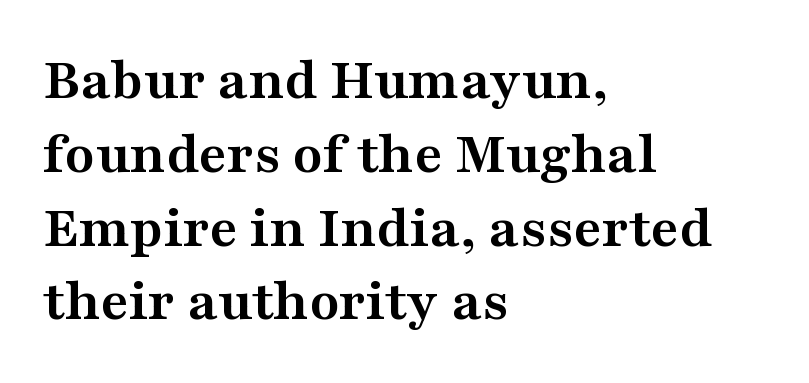
{"serif": "yes", "italic": "no", "bold": "yes", "weight": "semibold", "width": "wide", "stroke_contrast": "medium", "x_height": "medium", "monospaced": "no", "underline": "no", "align": "left", "line_spacing_ratio": 1.21, "letter_spacing": "normal", "letter_spacing_em": 0.0, "glyph_px": 61}
